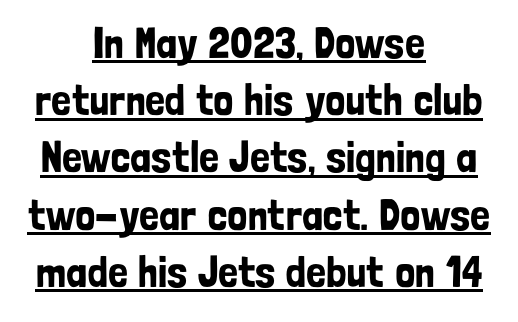
{"serif": "no", "italic": "no", "width": "condensed", "stroke_contrast": "low", "x_height": "medium", "monospaced": "no", "underline": "yes", "align": "center", "line_spacing": "normal", "line_spacing_ratio": 1.3, "letter_spacing": "normal", "letter_spacing_em": 0.0, "glyph_px": 44}
